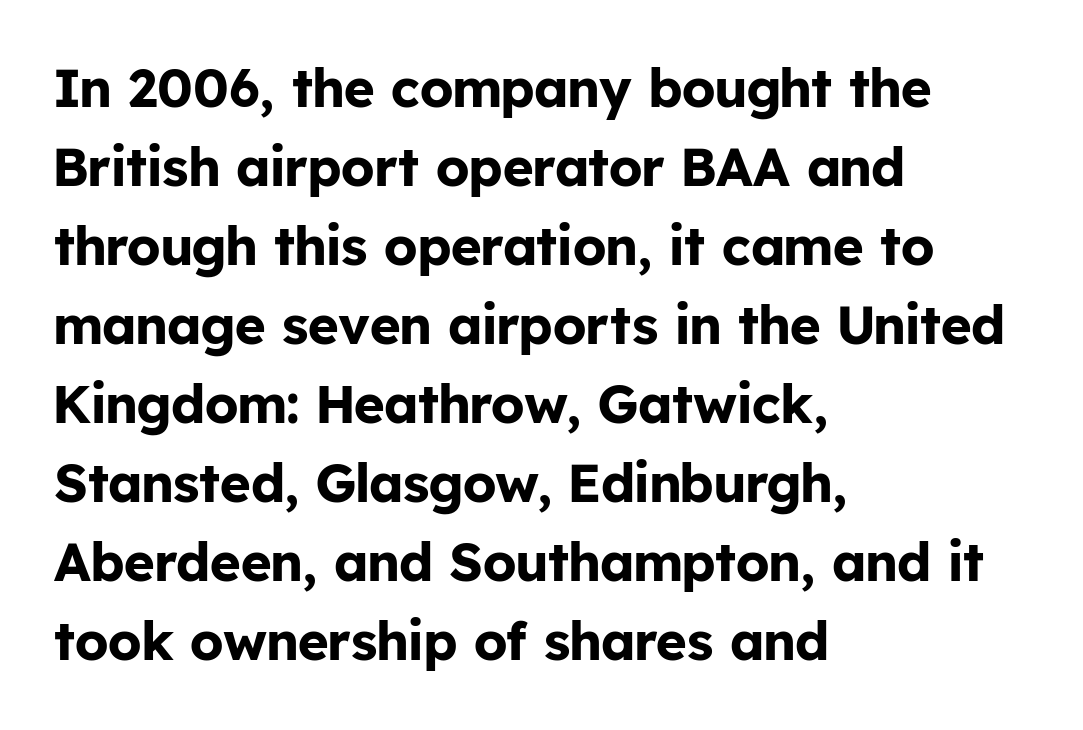
This is the regular roman posture of the typeface. Spacing between characters is what you'd get straight out of the box. The zone under the glyphs is completely vacant. Vertically, the passage feels balanced, rows spaced as you'd expect. As a designer I'd log this as weight 700, bold.
